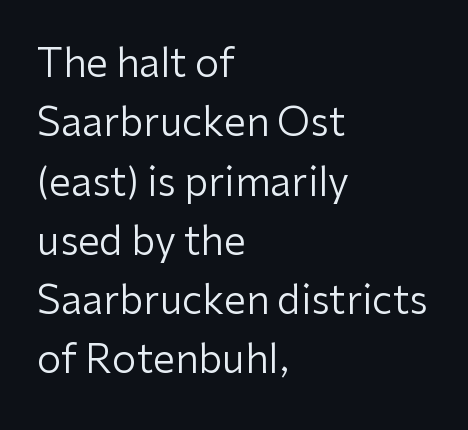
Letters have the restrained weight of plain body copy at most. Grotesque or geometric, the face here clearly has no serifs. Think of a printed novel: that variable character pitch is what you see here. This is roman type, the default non-slanted kind.
